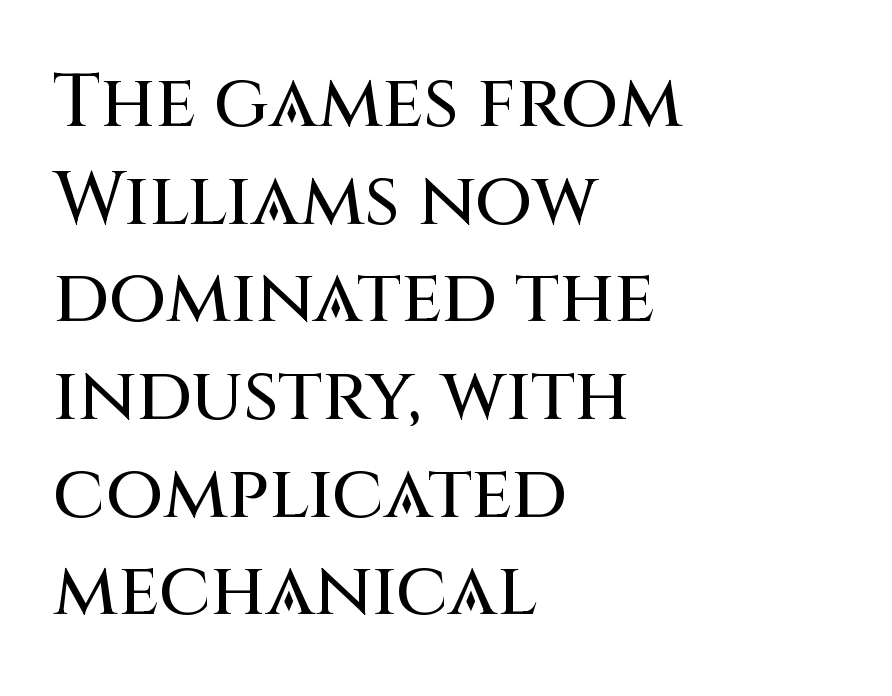
The image shows 74 px sans-serif type, upright; set left-aligned, normal line spacing (1.32x), normal letter spacing, not underlined; medium stroke contrast and a large x-height.
